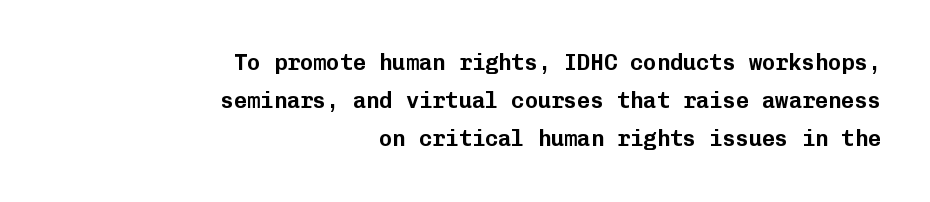
Q: Is the text italic (slanted)? A: No, it is upright.
Q: Is the text underlined? A: No.
Q: How is the paragraph aligned? A: Right-aligned.
Q: Is the spacing between letters normal or unusually wide? A: Normal.
